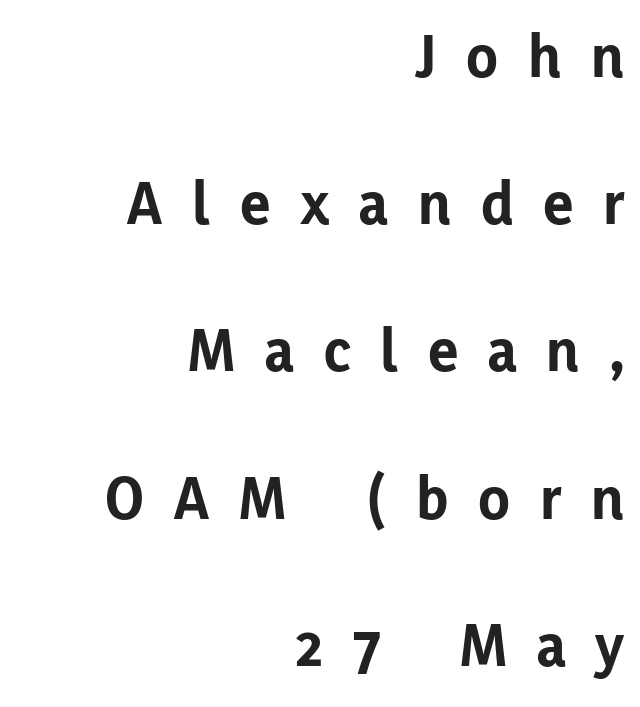
Tall strokes in this sample are plumb rather than angled. Does the weight exceed regular? Yes, all the way to bold. Horizontal bands of white between lines are thick stripes. The text was rendered using a sans face with plain stroke endings. Layout note: lines flush right.
